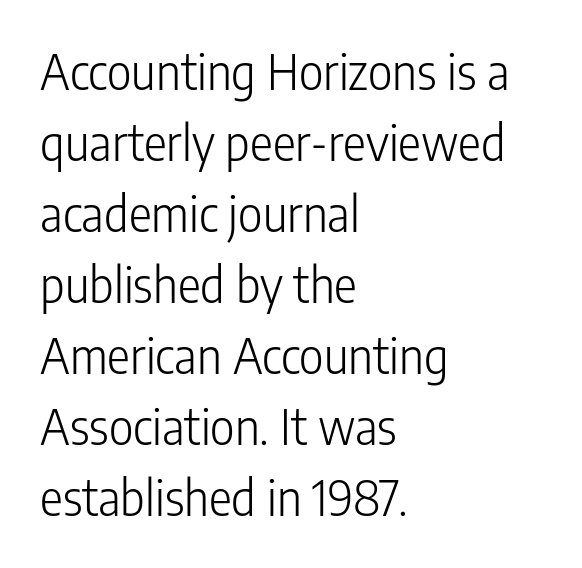
Q: Is the text bold? A: No.
Q: Is the text italic (slanted)? A: No, it is upright.
Q: Is the typeface a serif or a sans-serif typeface? A: Sans-serif.
Q: Is the text underlined? A: No.
Q: How is the paragraph aligned? A: Left-aligned.
Q: Is the spacing between letters normal or unusually wide? A: Normal.
Q: Is the spacing between lines tight, normal or loose? A: Normal.
Q: Width (condensed, normal, or wide)? A: Condensed.
Q: Stroke contrast? A: Low.
Q: x-height? A: Medium.
Q: Monospaced? A: No.
